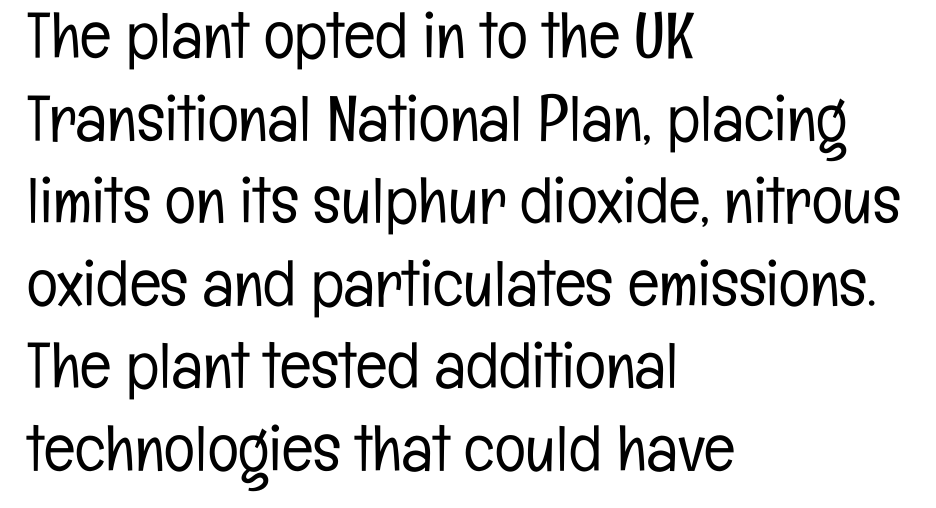
Q: Is the text bold? A: No.
Q: Is the text italic (slanted)? A: No, it is upright.
Q: Is the typeface a serif or a sans-serif typeface? A: Sans-serif.
Q: Is the text underlined? A: No.
Q: How is the paragraph aligned? A: Left-aligned.
Q: Is the spacing between letters normal or unusually wide? A: Normal.
Q: Is the spacing between lines tight, normal or loose? A: Normal.
Q: Width (condensed, normal, or wide)? A: Condensed.
Q: Stroke contrast? A: Low.
Q: x-height? A: Medium.
Q: Monospaced? A: No.
